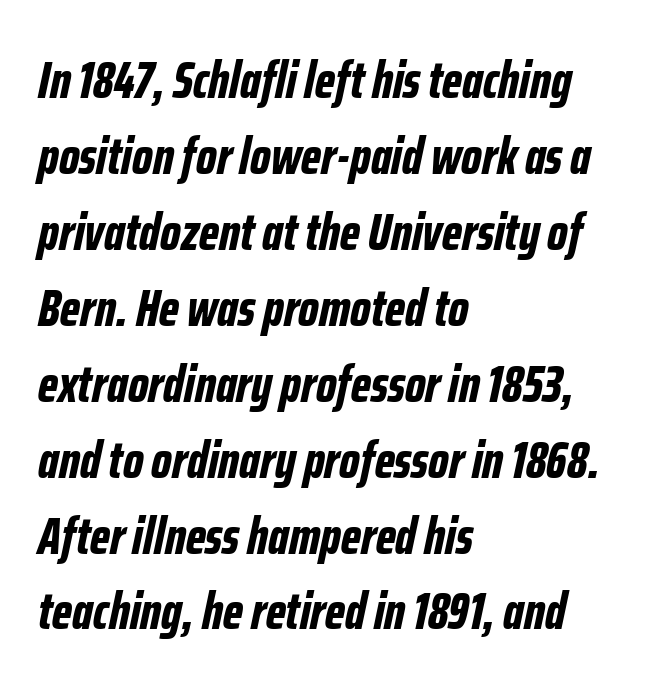
{"italic": "yes", "lean": "right", "slant_degrees": 12, "bold": "yes", "weight": "bold", "width": "condensed", "stroke_contrast": "low", "x_height": "medium", "monospaced": "no", "underline": "no", "align": "left", "line_spacing": "normal", "line_spacing_ratio": 1.46, "letter_spacing": "normal", "letter_spacing_em": 0.0, "glyph_px": 52}
